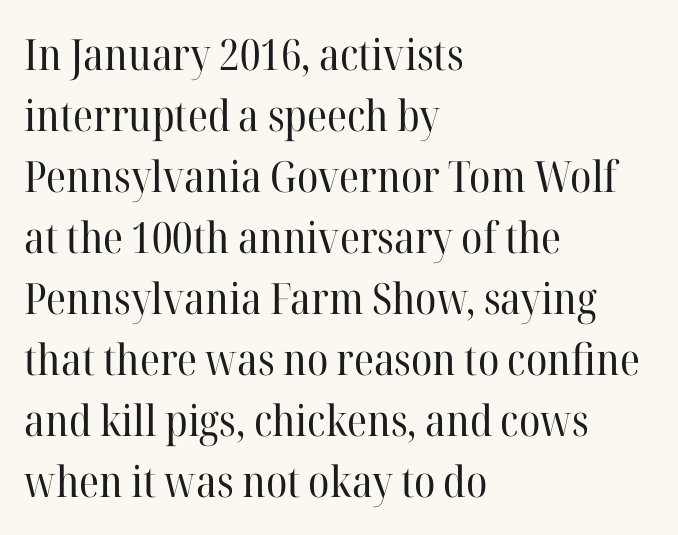
Classification — serif. Spacing verdict: proportional, widths tailored to each character. A bare baseline throughout the passage. The paragraph has a hard left edge and a soft right edge. The lines sit at an ordinary, default distance from one another.
